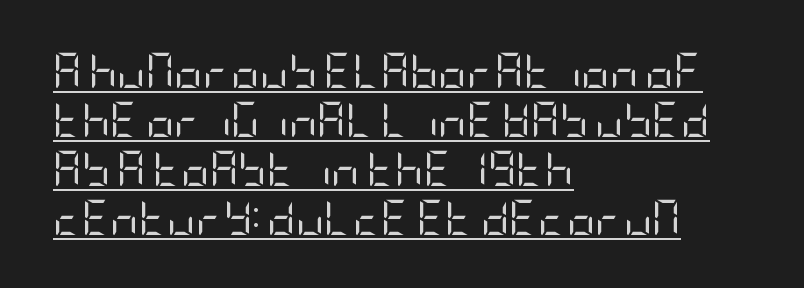
One glance says typical: line gaps are just what's usual. It's the straight-up-and-down kind of type. Look at the tracking — it's just the regular setting, nothing added. Type style note: lacks serifs. Somebody hit Ctrl+U on this one — the words are underlined. The letterforms sit at book weight or below.
